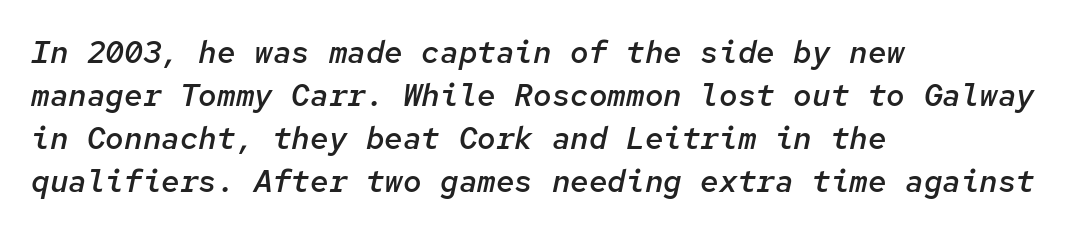
{"italic": "yes", "lean": "right", "slant_degrees": 12, "bold": "semi", "weight": "semibold", "width": "normal", "stroke_contrast": "low", "x_height": "medium", "monospaced": "yes", "underline": "no", "align": "left", "line_spacing": "normal", "line_spacing_ratio": 1.39, "letter_spacing": "normal", "letter_spacing_em": 0.0, "glyph_px": 31}
